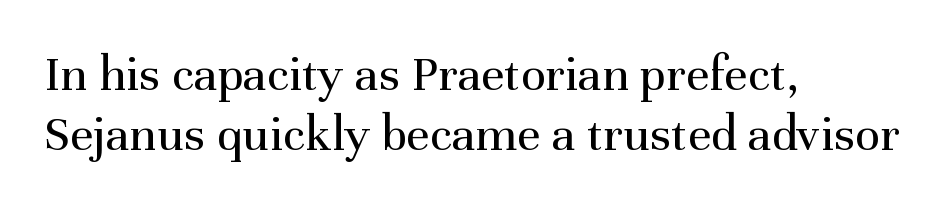
{"serif": "yes", "italic": "no", "bold": "no", "weight": "regular", "width": "normal", "stroke_contrast": "medium", "x_height": "medium", "monospaced": "no", "underline": "no", "align": "left", "line_spacing_ratio": 1.16, "letter_spacing": "normal", "letter_spacing_em": 0.0, "glyph_px": 52}
